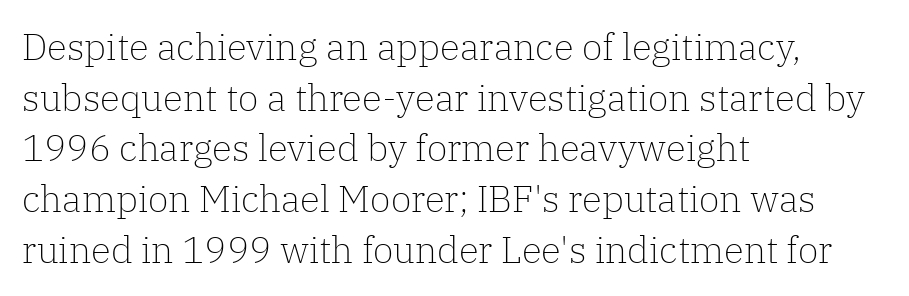
{"serif": "yes", "italic": "no", "bold": "no", "weight": "light", "width": "normal", "stroke_contrast": "low", "x_height": "medium", "monospaced": "no", "underline": "no", "align": "left", "line_spacing": "normal", "line_spacing_ratio": 1.37, "letter_spacing": "normal", "letter_spacing_em": 0.0, "glyph_px": 37}
